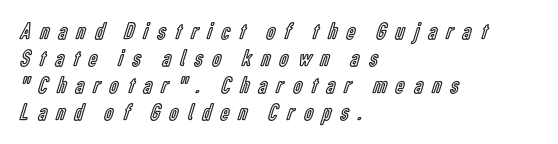
The image shows 24 px text type; set left-aligned, tight line spacing (1.12x), unusually wide letter spacing (+0.4 em), not underlined.
